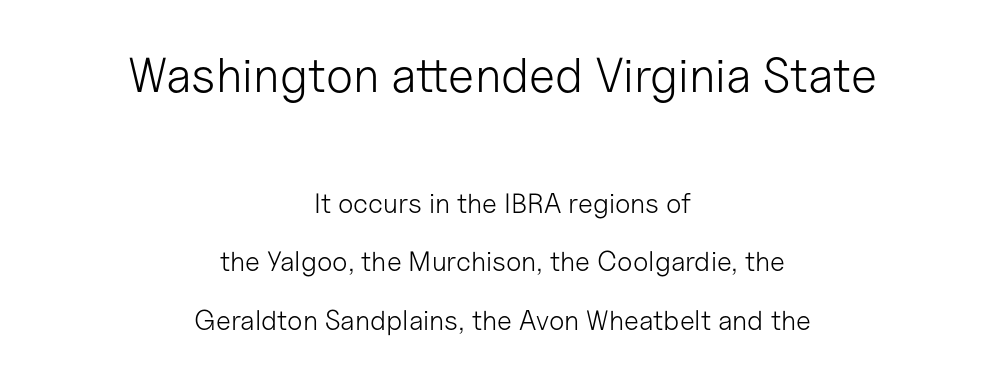
The image shows 49 px light sans-serif type, upright; set centered, loose line spacing (2.08x), normal letter spacing, not underlined; the first (top) block is 1.75x larger; low stroke contrast and a medium x-height.
